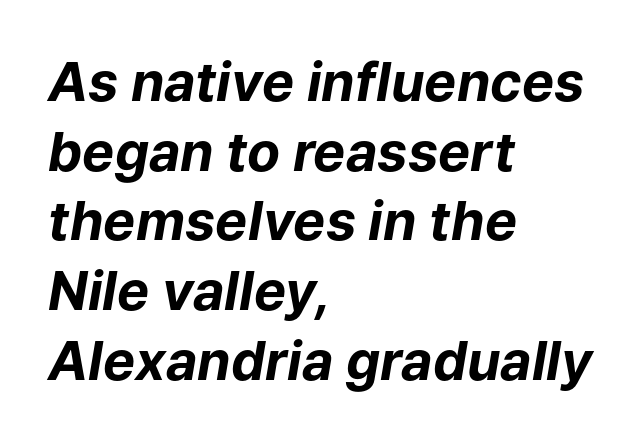
The image shows 54 px bold type, italic (leaning right); set left-aligned, normal line spacing (1.29x), normal letter spacing, not underlined; low stroke contrast and a medium x-height.
